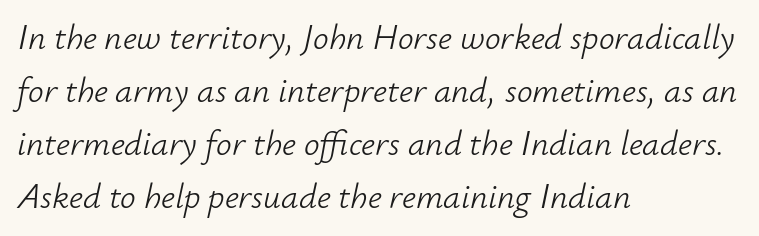
The image shows 35 px light type, italic (leaning right); set left-aligned, normal line spacing (1.51x), normal letter spacing, not underlined; low stroke contrast and a small x-height.
